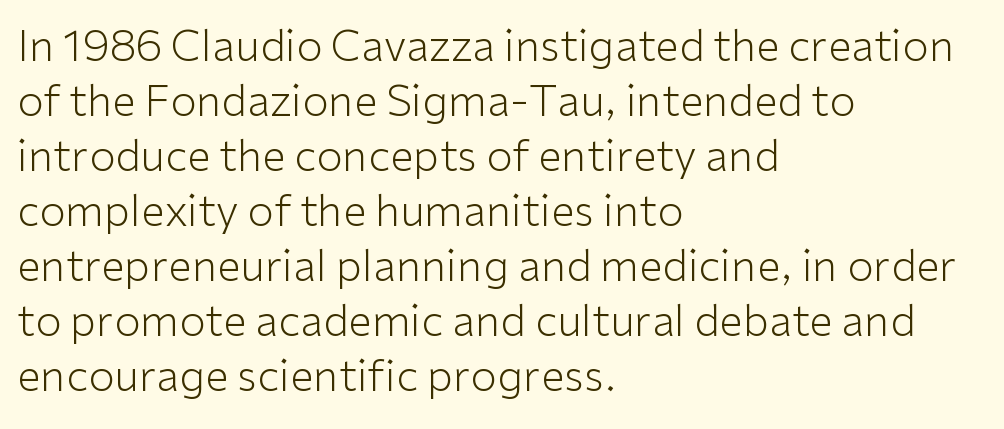
{"serif": "no", "italic": "no", "bold": "no", "weight": "light", "width": "normal", "stroke_contrast": "low", "x_height": "medium", "monospaced": "no", "underline": "no", "align": "left", "line_spacing": "normal", "line_spacing_ratio": 1.28, "letter_spacing": "normal", "letter_spacing_em": 0.0, "glyph_px": 43}
